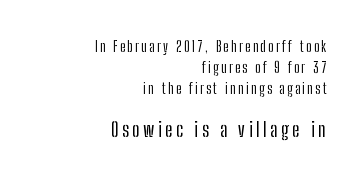
The image shows 20 px text type, upright; set right-aligned, normal line spacing (1.51x), not underlined; the second (bottom) block is 1.43x larger.
